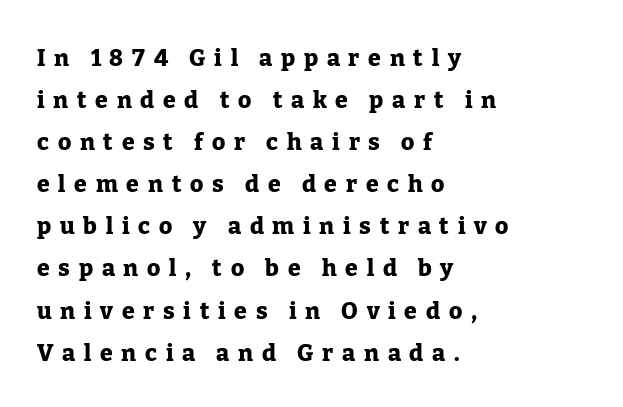
Typographic density is high because the face is bold. The lettering holds an erect, upright posture throughout. Quick note: underline off. This rendering uses left alignment, leaving the right contour irregular. Does extra space separate the letters? Yes, quite a lot of it.
